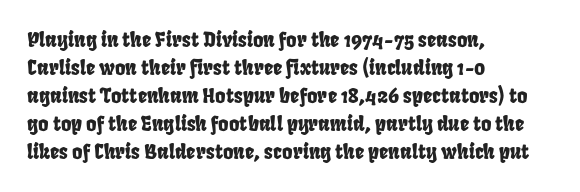
The image shows 20 px text type; set left-aligned, normal line spacing (1.4x), normal letter spacing, not underlined.
